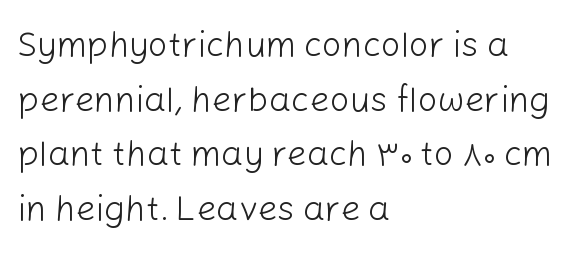
{"serif": "no", "italic": "no", "bold": "no", "weight": "light", "width": "normal", "stroke_contrast": "low", "x_height": "medium", "monospaced": "no", "underline": "no", "align": "left", "line_spacing": "normal", "line_spacing_ratio": 1.56, "letter_spacing": "normal", "letter_spacing_em": 0.0, "glyph_px": 35}
